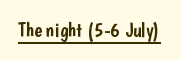
The image shows 20 px text type, upright; set normal letter spacing, underlined.
